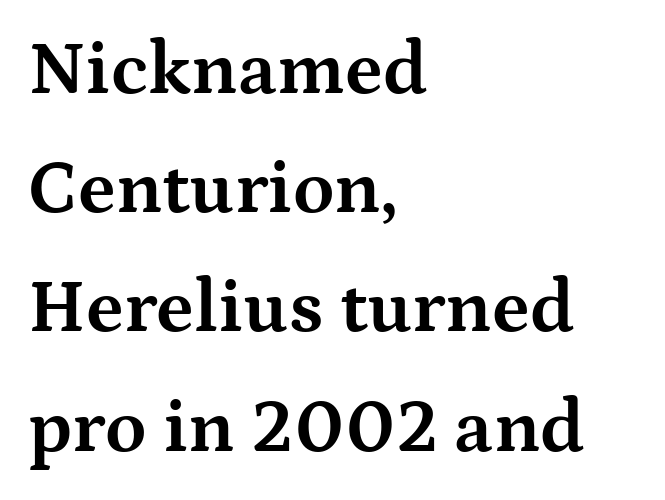
The image shows 75 px bold, wide serif type, upright; set left-aligned, normal line spacing (1.59x), normal letter spacing, not underlined; medium stroke contrast and a medium x-height.
